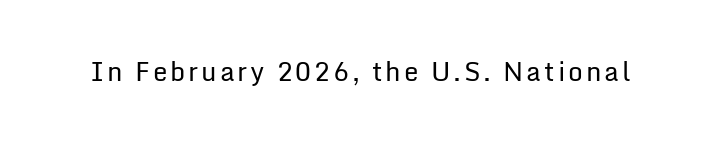
On a weight scale, this lands at 450 or below. The gap between lines stays unmarked. Notice how the stems are strictly vertical — no italics here.
